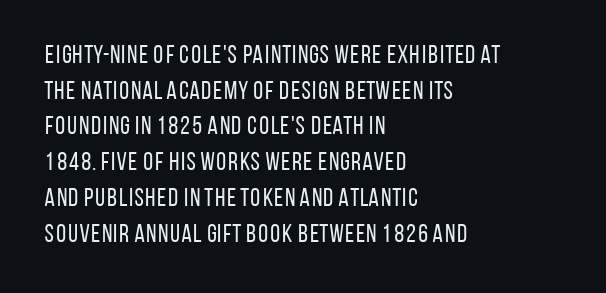
{"italic": "no", "bold": "no", "underline": "no", "align": "left", "line_spacing": "normal", "line_spacing_ratio": 1.43, "letter_spacing": "normal", "letter_spacing_em": 0.0, "glyph_px": 25}
